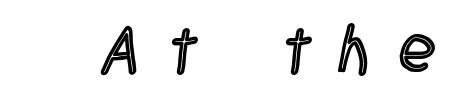
The image shows 68 px condensed type; set unusually wide letter spacing (+0.4 em), not underlined; a large x-height.
